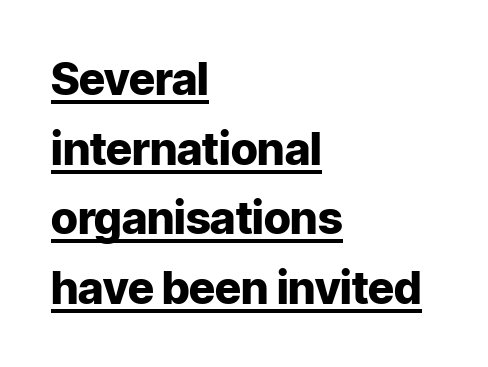
Regarding serifs, this sample does without them. Which margin do the lines hug? The left one — the right edge is uneven. Quick note: underline on. Posture: straight, roman, zero tilt.
